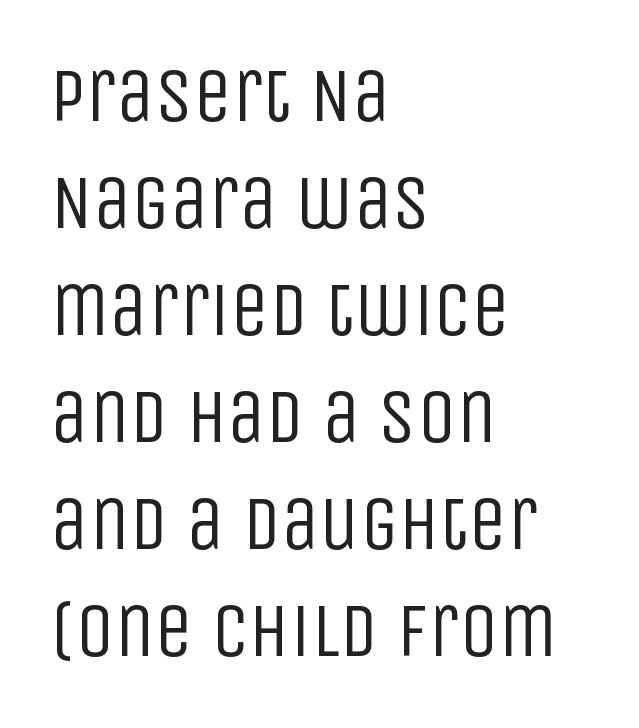
Q: Is the text bold? A: No.
Q: Is the text italic (slanted)? A: No, it is upright.
Q: Is the typeface a serif or a sans-serif typeface? A: Sans-serif.
Q: Is the text underlined? A: No.
Q: How is the paragraph aligned? A: Left-aligned.
Q: Is the spacing between letters normal or unusually wide? A: Normal.
Q: Is the spacing between lines tight, normal or loose? A: Normal.
Q: Width (condensed, normal, or wide)? A: Condensed.
Q: Stroke contrast? A: Low.
Q: x-height? A: Large.
Q: Monospaced? A: No.
